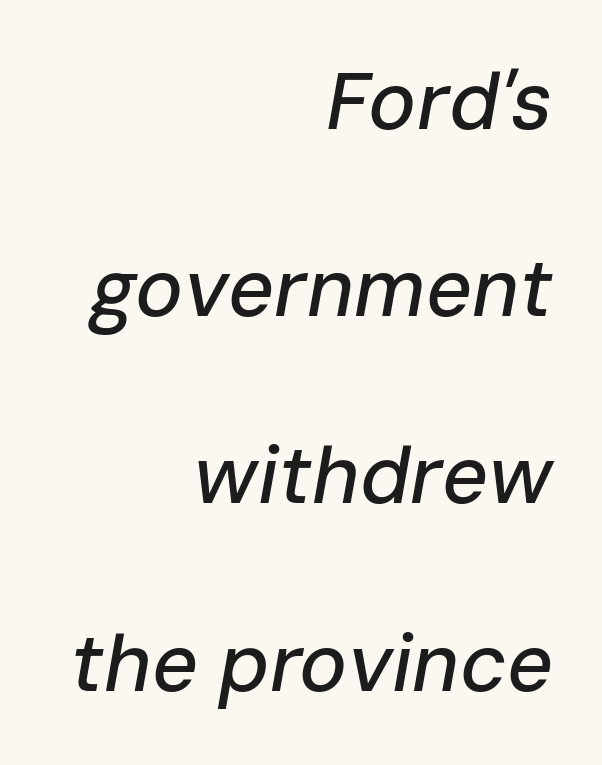
{"italic": "yes", "lean": "right", "slant_degrees": 10, "width": "normal", "stroke_contrast": "low", "x_height": "medium", "monospaced": "no", "underline": "no", "align": "right", "line_spacing": "loose", "line_spacing_ratio": 2.34, "letter_spacing": "normal", "letter_spacing_em": 0.0, "glyph_px": 80}
